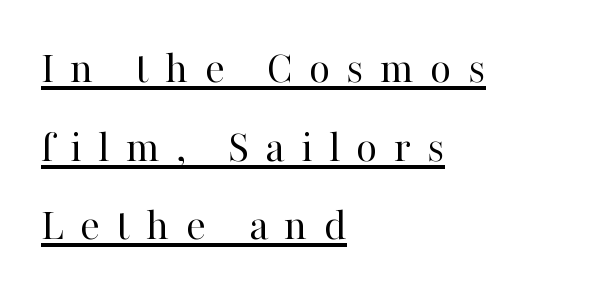
The image shows 46 px regular-weight serif type, upright; set left-aligned, line spacing 1.71x, unusually wide letter spacing (+0.35 em), underlined; high stroke contrast and a medium x-height.
